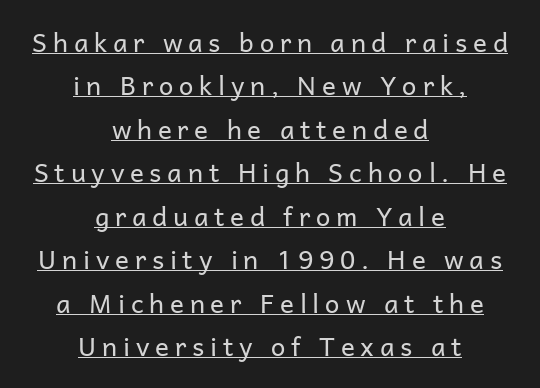
The image shows 26 px text type, upright; set centered, normal line spacing (1.67x), unusually wide letter spacing (+0.22 em), underlined.
